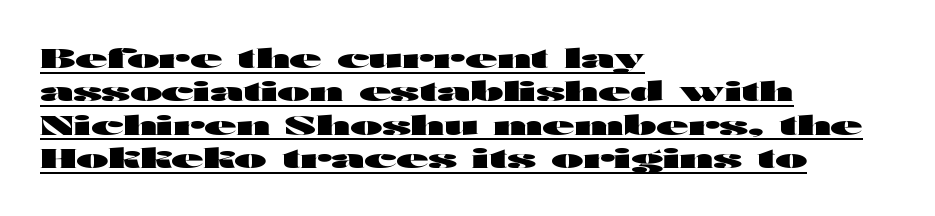
Q: Is the text bold? A: Yes.
Q: Is the text italic (slanted)? A: No, it is upright.
Q: Is the text underlined? A: Yes.
Q: How is the paragraph aligned? A: Left-aligned.
Q: Is the spacing between letters normal or unusually wide? A: Normal.
Q: Is the spacing between lines tight, normal or loose? A: Normal.
